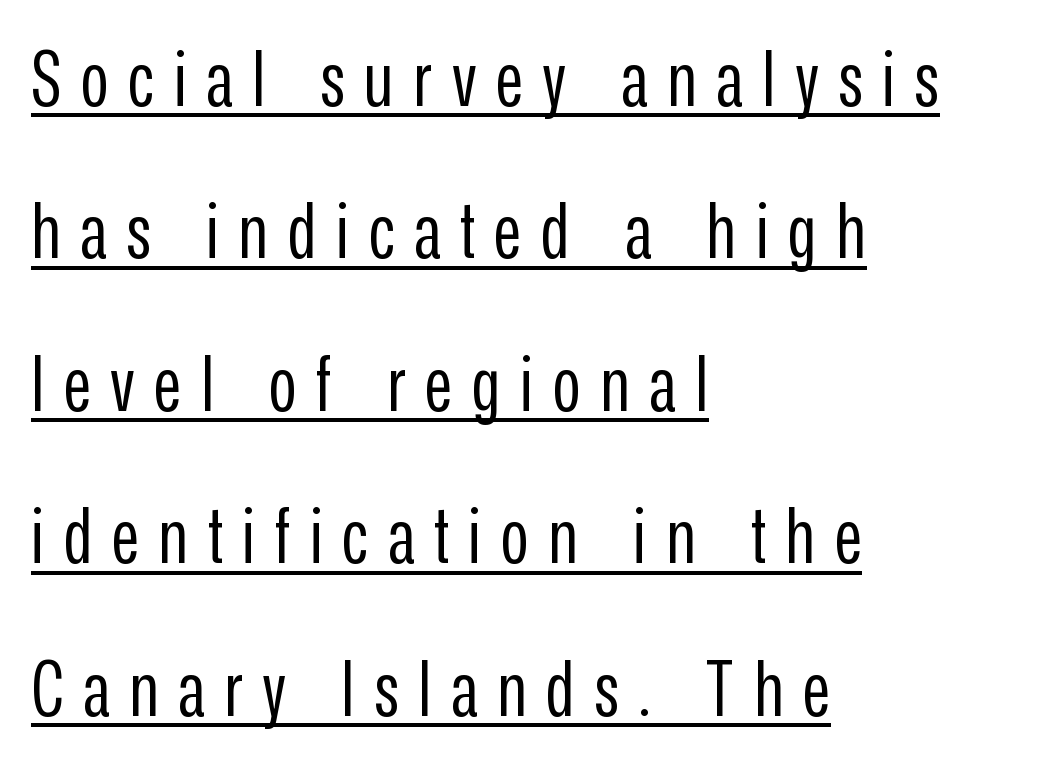
The image shows 77 px regular-weight, condensed sans-serif type, upright; set left-aligned, loose line spacing (1.98x), unusually wide letter spacing (+0.25 em), underlined; low stroke contrast and a medium x-height.
